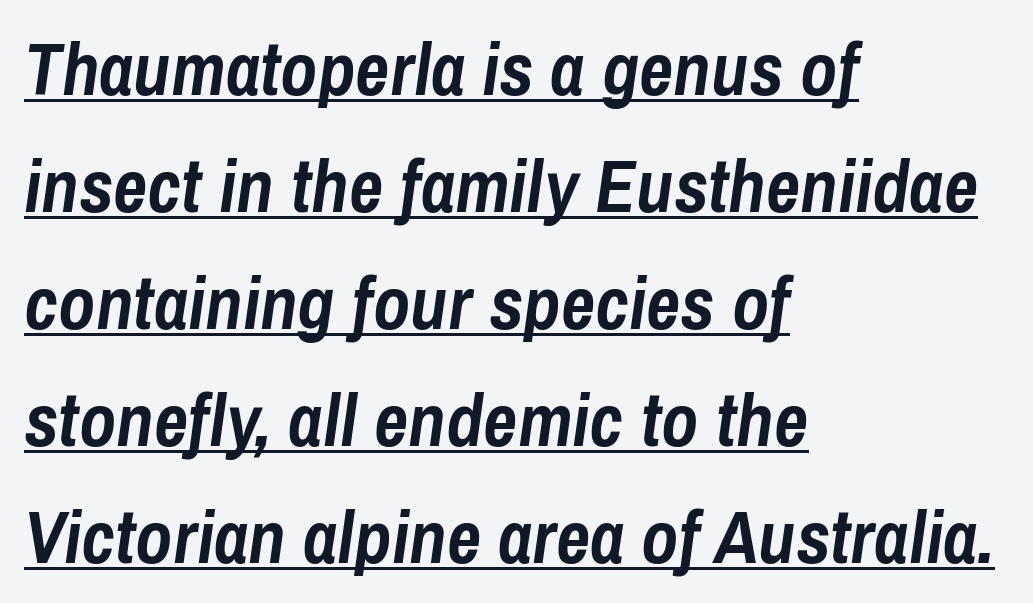
The image shows 75 px semibold, condensed type, italic (leaning right); set left-aligned, normal line spacing (1.56x), normal letter spacing, underlined; low stroke contrast and a medium x-height.
